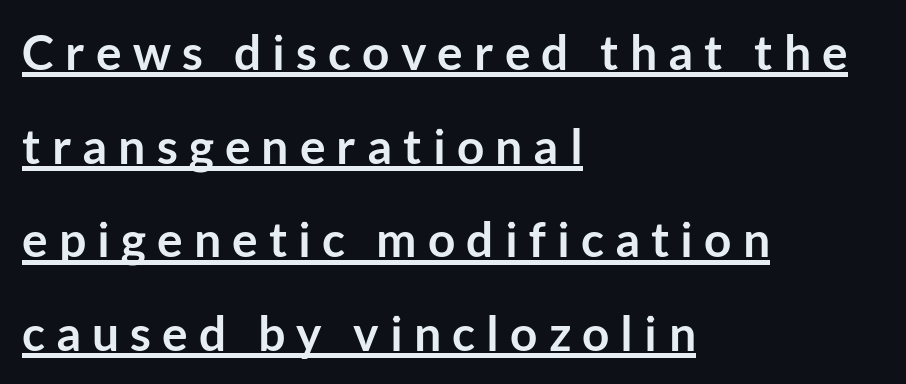
The face used here is proportionally spaced, like ordinary book or web type. On the weight axis this lands at bold, roughly 700. The typesetter has applied underlining to the passage shown. Compared with typical body copy, the letter spacing here is much looser. In terms of leading, this rendering errs on the spacious side. Visually the block forms a straight wall on the left and a jagged coastline on the right.
